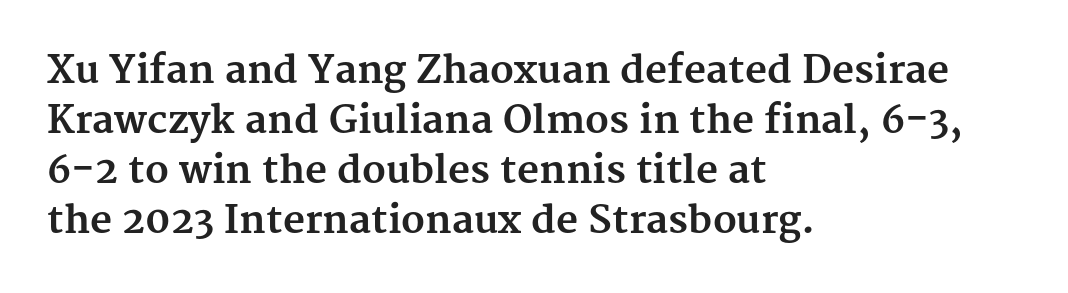
Q: Is the text bold? A: Yes.
Q: Is the text italic (slanted)? A: No, it is upright.
Q: Is the typeface a serif or a sans-serif typeface? A: Serif.
Q: Is the text underlined? A: No.
Q: How is the paragraph aligned? A: Left-aligned.
Q: Is the spacing between letters normal or unusually wide? A: Normal.
Q: Is the spacing between lines tight, normal or loose? A: Normal.
Q: Width (condensed, normal, or wide)? A: Normal.
Q: Stroke contrast? A: Medium.
Q: x-height? A: Medium.
Q: Monospaced? A: No.
